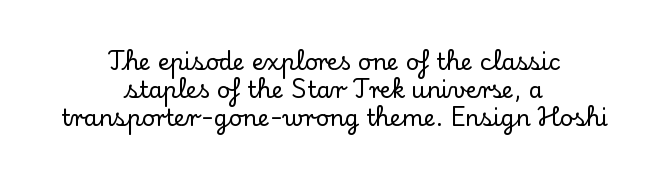
{"italic": "no", "underline": "no", "align": "center", "line_spacing_ratio": 1.22, "letter_spacing": "normal", "letter_spacing_em": 0.0, "glyph_px": 23}
